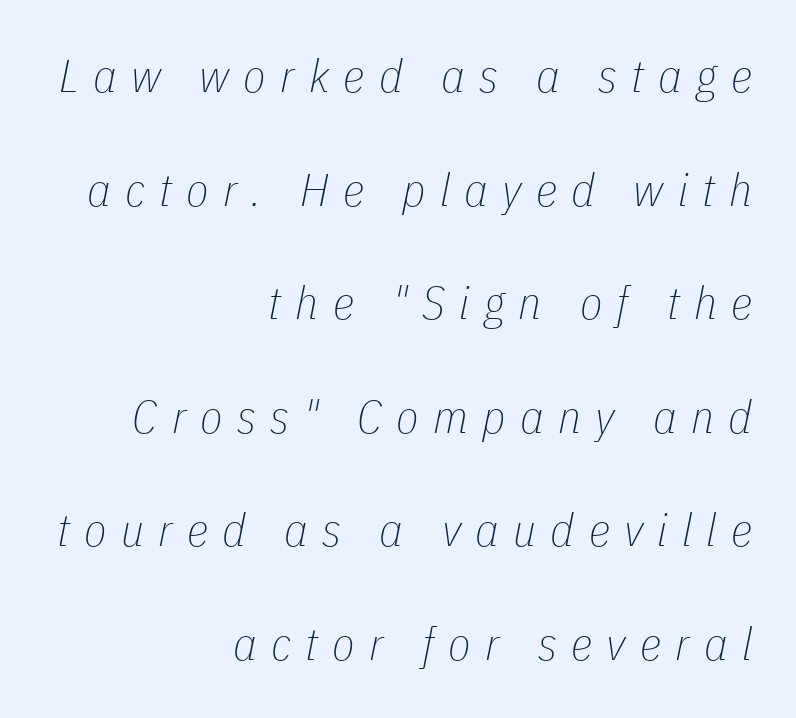
This sample has the flowing, uneven cadence of proportional lettering. Alignment: flush right. The space beneath each line is pristine and unruled. Short note: letters widely spaced. The typography opts for an oblique posture over an upright one.
